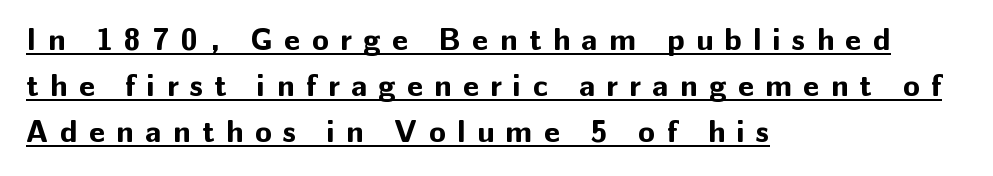
Here the designer chose a conventional face with non-uniform glyph widths. Is the type bold? Yes — the strokes are clearly thick and heavy. If you measured baseline to baseline, you'd find a middling distance. Alignment: flush left. How are the letters spaced? Widely, with obvious added tracking.
